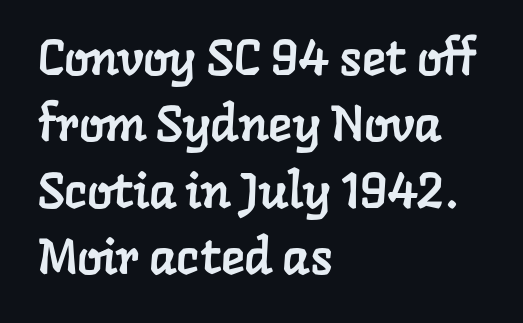
How would I describe the line gaps? Plain and ordinary. I'd call this a serif setting — the letters wear small feet. You could not count columns in this text — the font is proportionally spaced. Check under the words: just untouched page. These lines are set flush left with a ragged right edge. Here the glyphs are tracked normally, forming tight word shapes.
